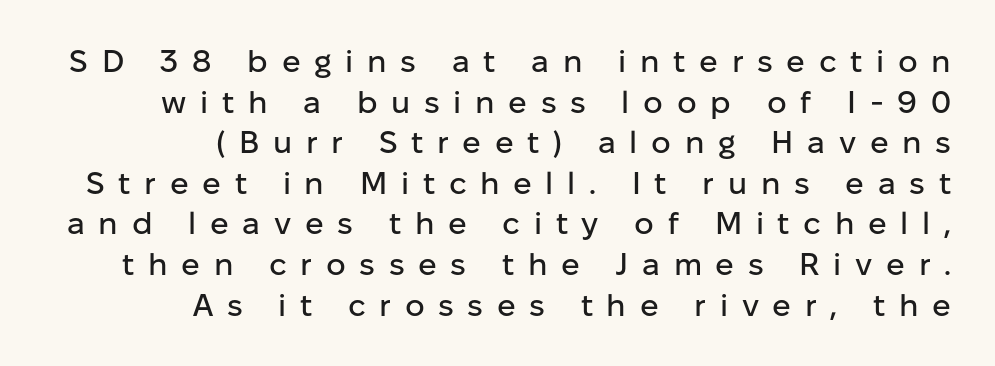
{"serif": "no", "italic": "no", "width": "normal", "stroke_contrast": "low", "x_height": "medium", "monospaced": "no", "underline": "no", "align": "right", "line_spacing": "normal", "line_spacing_ratio": 1.31, "letter_spacing": "wide", "letter_spacing_em": 0.44, "glyph_px": 31}
